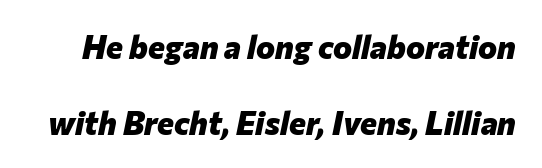
The image shows 32 px heavy type, italic (leaning right); set loose line spacing (2.37x), normal letter spacing, not underlined; low stroke contrast and a medium x-height.
